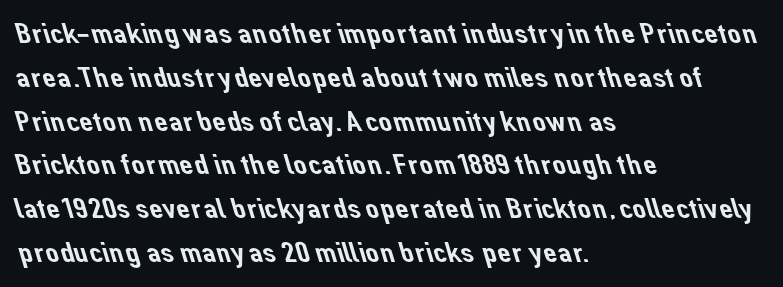
The image shows 30 px sans-serif type; set left-aligned, normal line spacing (1.46x), normal letter spacing, not underlined; low stroke contrast and a medium x-height.
